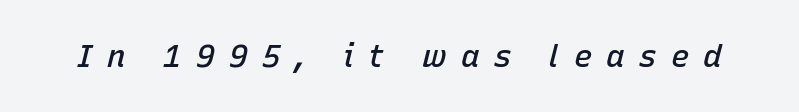
Q: Is the text bold? A: Semi-bold.
Q: Is the text italic (slanted)? A: Yes, it leans right by about 15 degrees.
Q: Is the text underlined? A: No.
Q: Is the spacing between letters normal or unusually wide? A: Unusually wide.
Q: Width (condensed, normal, or wide)? A: Normal.
Q: Stroke contrast? A: Low.
Q: x-height? A: Medium.
Q: Monospaced? A: No.
